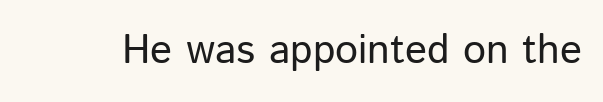
{"serif": "no", "italic": "no", "bold": "no", "weight": "regular", "width": "normal", "stroke_contrast": "low", "x_height": "medium", "monospaced": "no", "underline": "no", "letter_spacing": "normal", "letter_spacing_em": 0.0, "glyph_px": 41}
